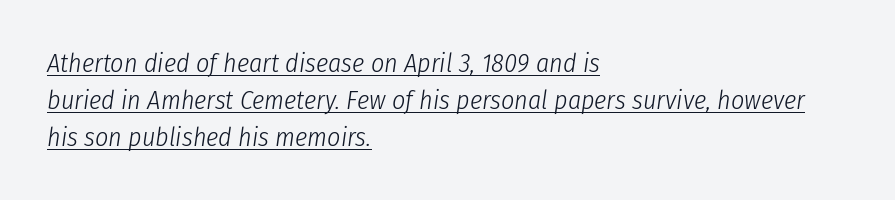
{"italic": "yes", "lean": "right", "slant_degrees": 8, "bold": "no", "underline": "yes", "align": "left", "line_spacing": "normal", "line_spacing_ratio": 1.42, "letter_spacing": "normal", "letter_spacing_em": 0.0, "glyph_px": 26}
